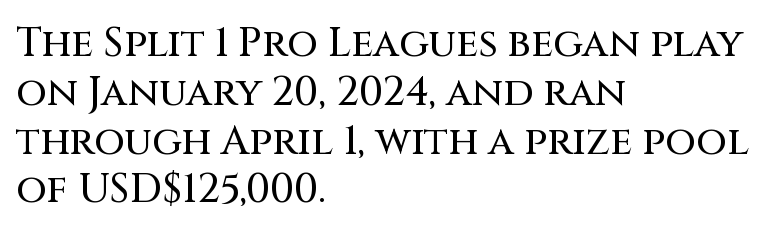
Q: Is the text italic (slanted)? A: No, it is upright.
Q: Is the typeface a serif or a sans-serif typeface? A: Sans-serif.
Q: Is the text underlined? A: No.
Q: How is the paragraph aligned? A: Left-aligned.
Q: Is the spacing between letters normal or unusually wide? A: Normal.
Q: Width (condensed, normal, or wide)? A: Normal.
Q: Stroke contrast? A: Medium.
Q: x-height? A: Large.
Q: Monospaced? A: No.
